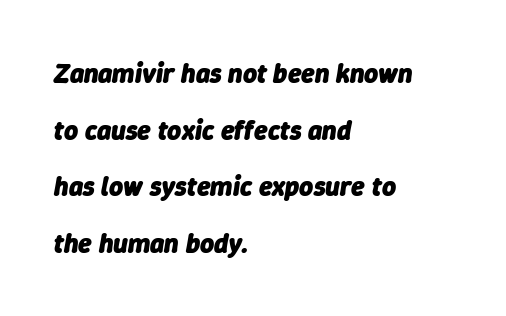
{"italic": "yes", "lean": "right", "slant_degrees": 9, "bold": "yes", "underline": "no", "align": "left", "line_spacing": "loose", "line_spacing_ratio": 2.1, "letter_spacing": "normal", "letter_spacing_em": 0.0, "glyph_px": 27}
